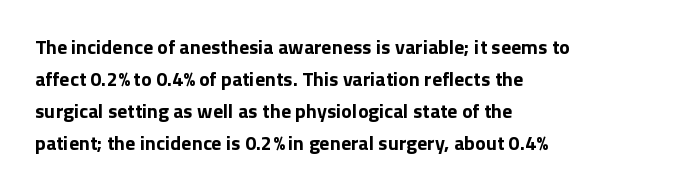
Q: Is the text bold? A: Yes.
Q: Is the text italic (slanted)? A: No, it is upright.
Q: Is the text underlined? A: No.
Q: How is the paragraph aligned? A: Left-aligned.
Q: Is the spacing between letters normal or unusually wide? A: Normal.
Q: Is the spacing between lines tight, normal or loose? A: Normal.
